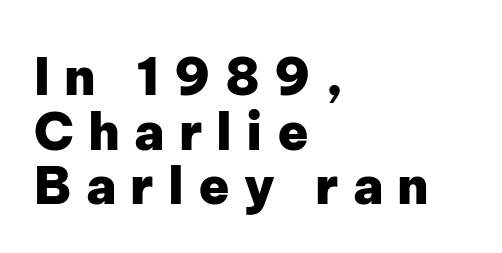
{"serif": "no", "italic": "no", "bold": "yes", "weight": "heavy", "width": "normal", "stroke_contrast": "low", "x_height": "medium", "monospaced": "no", "underline": "no", "align": "left", "line_spacing": "tight", "line_spacing_ratio": 1.07, "letter_spacing": "wide", "letter_spacing_em": 0.28, "glyph_px": 51}
